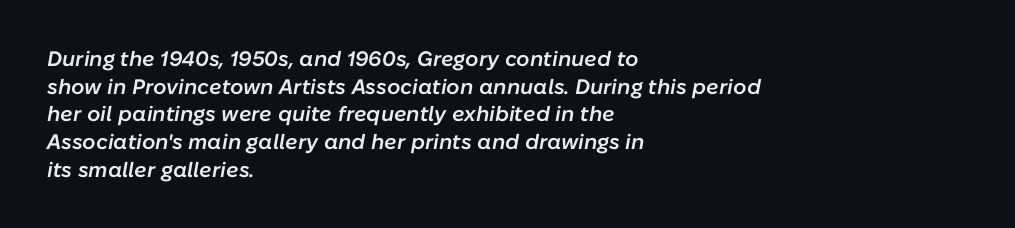
This is moderately heavy type, rendered in semibold. One-word summary of the alignment: left. Inter-character spacing is left at the font's built-in metrics. Characters are canted at an angle relative to the baseline's perpendicular. This sample keeps an unexceptional amount of space between lines. Letters rest on an invisible, unmarked baseline.
